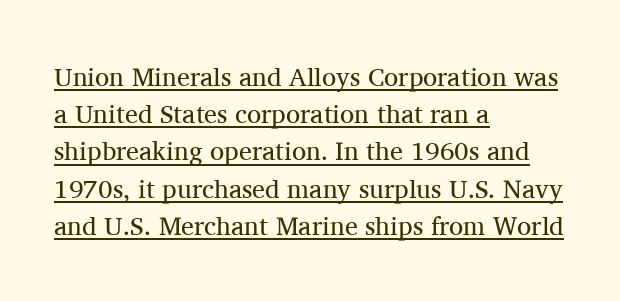
Summary of weight: not heavy and not bold. The type sits square on the baseline with zero lean. Tracking here is standard; glyphs follow each other at the usual distance. The glyphs are accompanied by a horizontal stroke just below them. Leftover space on each line is placed entirely after the last word.
